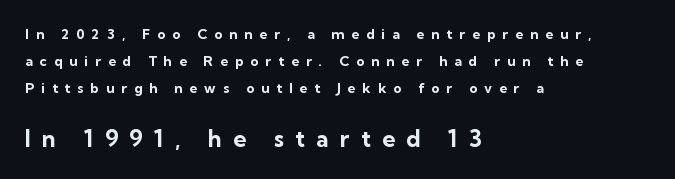
Q: Is the text bold? A: Yes.
Q: Is the text italic (slanted)? A: No, it is upright.
Q: Is the text underlined? A: No.
Q: How is the paragraph aligned? A: Left-aligned.
Q: Is the spacing between letters normal or unusually wide? A: Unusually wide.
Q: Is the spacing between lines tight, normal or loose? A: Loose.
Q: Which block of text is set in a larger size, the first (top) or the second (bottom)? A: The second (bottom) one.
